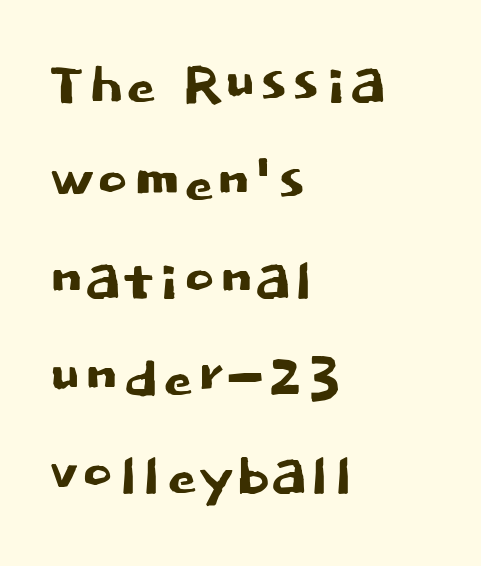
Check where the strokes stop: nothing finishes them off — pure sans. Spacing between characters is what you'd get straight out of the box. Does the leading feel generous? No, just average. Quick note: underline off. These lines are set flush left with a ragged right edge. Think of a printed novel: that variable character pitch is what you see here.
